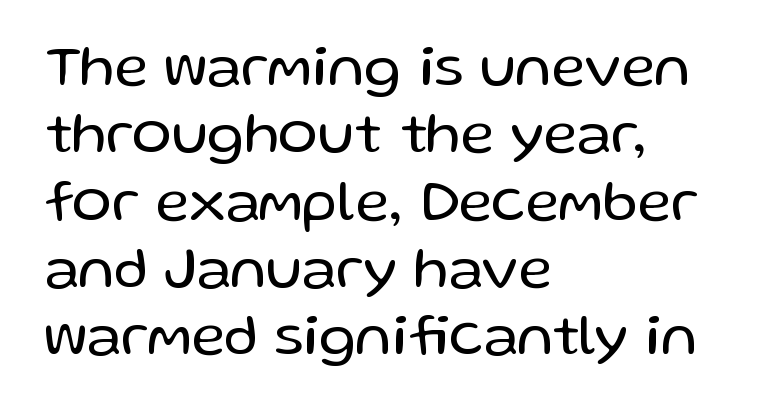
{"serif": "no", "italic": "no", "bold": "no", "weight": "regular", "width": "normal", "stroke_contrast": "low", "x_height": "medium", "monospaced": "no", "underline": "no", "align": "left", "line_spacing": "tight", "line_spacing_ratio": 1.14, "letter_spacing": "normal", "letter_spacing_em": 0.0, "glyph_px": 59}
